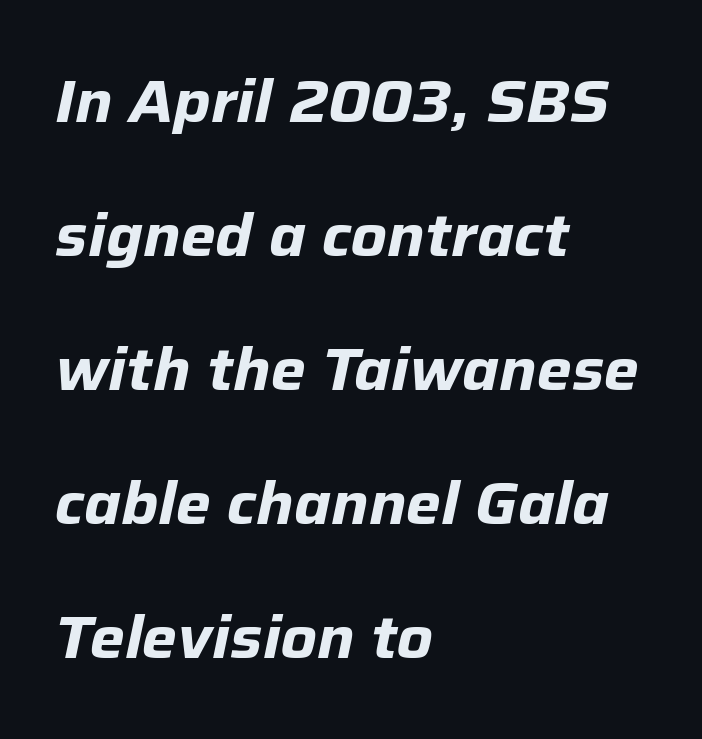
Does the copy run flush right? No — it runs flush left. Does extra space separate the letters? No, they use regular spacing. Any mark beneath the type? The region is blank. A typesetter would call this proportional, since set widths differ per character. Characters are canted at an angle relative to the baseline's perpendicular.
